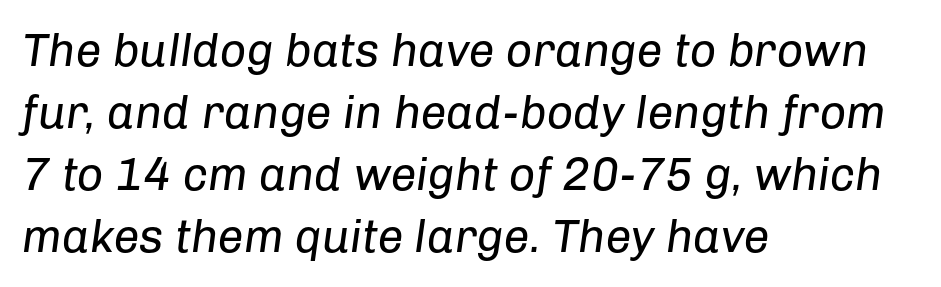
Q: Is the text bold? A: No.
Q: Is the text italic (slanted)? A: Yes, it leans right by about 8 degrees.
Q: Is the text underlined? A: No.
Q: How is the paragraph aligned? A: Left-aligned.
Q: Is the spacing between letters normal or unusually wide? A: Normal.
Q: Is the spacing between lines tight, normal or loose? A: Normal.
Q: Width (condensed, normal, or wide)? A: Normal.
Q: Stroke contrast? A: Low.
Q: x-height? A: Medium.
Q: Monospaced? A: No.
